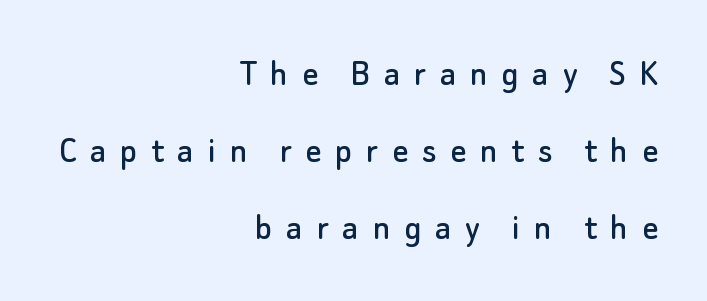
Q: Is the text italic (slanted)? A: No, it is upright.
Q: Is the typeface a serif or a sans-serif typeface? A: Sans-serif.
Q: Is the text underlined? A: No.
Q: How is the paragraph aligned? A: Right-aligned.
Q: Is the spacing between letters normal or unusually wide? A: Unusually wide.
Q: Is the spacing between lines tight, normal or loose? A: Loose.
Q: Width (condensed, normal, or wide)? A: Normal.
Q: Stroke contrast? A: Low.
Q: x-height? A: Small.
Q: Monospaced? A: No.
